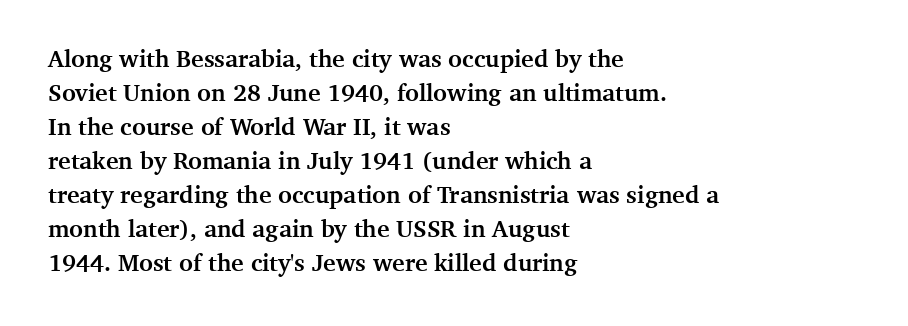
The image shows 24 px bold type, upright; set left-aligned, normal line spacing (1.42x), normal letter spacing, not underlined.
